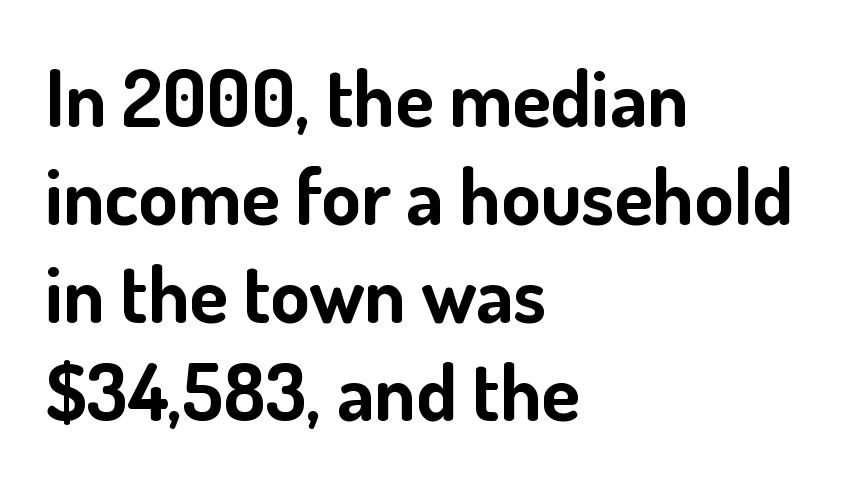
Each glyph is drawn with heavy, bold strokes. A typesetter would label this face a sans. Posture: upright roman. The paragraph has a hard left edge and a soft right edge.
